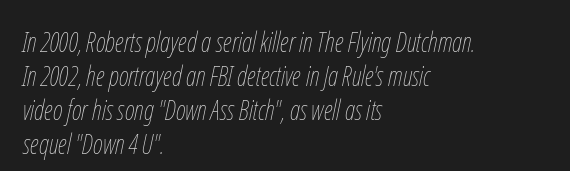
Q: Is the text bold? A: No.
Q: Is the text italic (slanted)? A: Yes, it leans right by about 12 degrees.
Q: Is the text underlined? A: No.
Q: How is the paragraph aligned? A: Left-aligned.
Q: Is the spacing between letters normal or unusually wide? A: Normal.
Q: Is the spacing between lines tight, normal or loose? A: Normal.
